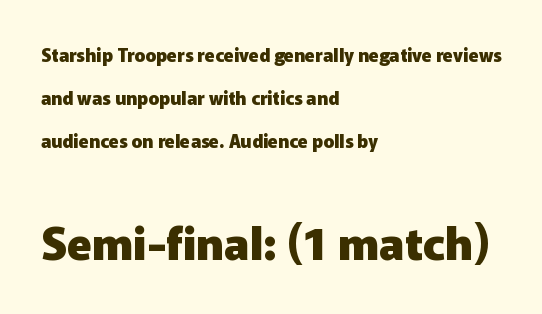
The sample has been set heavy, in full bold. When letters stand straight like this, we call the style roman or upright. A student would call this left alignment; a typographer would say flush left, rag right. Reading top to bottom, the characters get bigger at the block break. Do the characters align in a grid? No, the font is proportional. Serifs: no, the terminals of the letterforms are clean.
